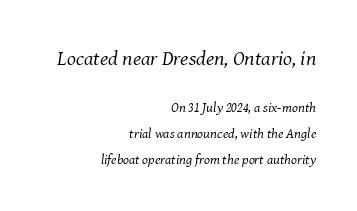
Reading top to bottom, the characters get smaller at the block break. Does the lettering tilt? It does — this is italic. Default kerning and tracking; the words read as compact shapes. Is the block centered? No — it sits flush against the right margin. Stems and bowls with no extra thickness — not bold. Only glyphs here, with clear space below each row.
